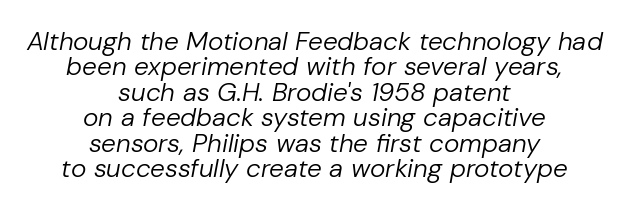
Q: Is the text bold? A: No.
Q: Is the text italic (slanted)? A: Yes, it leans right by about 10 degrees.
Q: Is the text underlined? A: No.
Q: How is the paragraph aligned? A: Centered.
Q: Is the spacing between letters normal or unusually wide? A: Normal.
Q: Is the spacing between lines tight, normal or loose? A: Tight.
